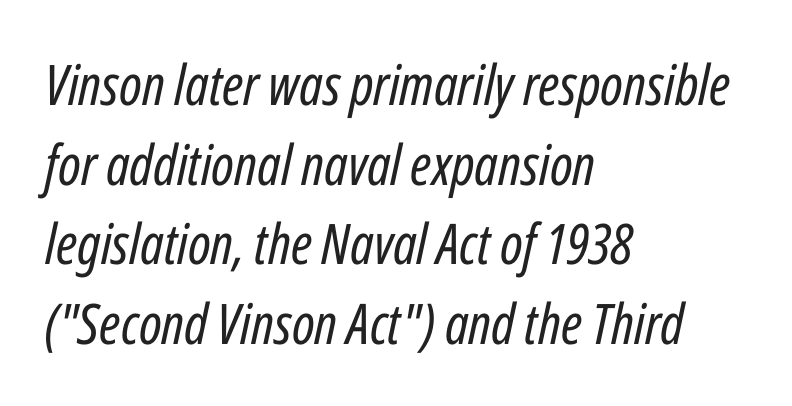
Where is the straight margin? On the left. Anything drawn beneath the words? Only blank space. The rendering keeps characters at their native spacing. Proportional: the letters do not fall into vertical columns. The typeface has the unassuming heft of standard copy or less.
